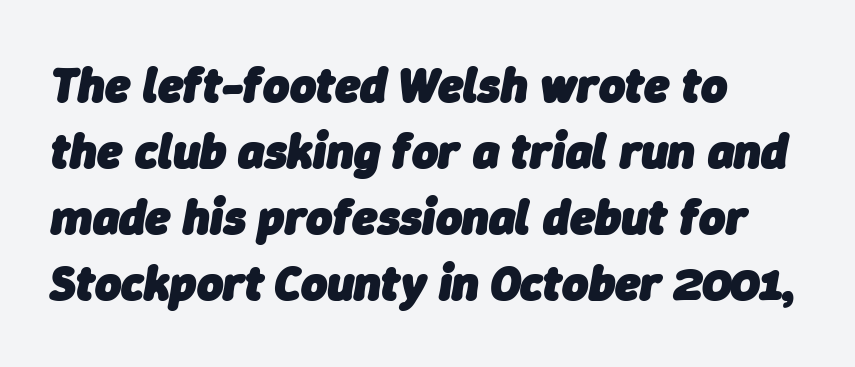
A typesetter would mark this as italic. Between one letter and the next there's only the usual sliver of space. Do the characters align in a grid? No, the font is proportional. These words are printed bold, with thick strokes throughout. The paragraph has a hard left edge and a soft right edge. The gap between lines stays unmarked.
